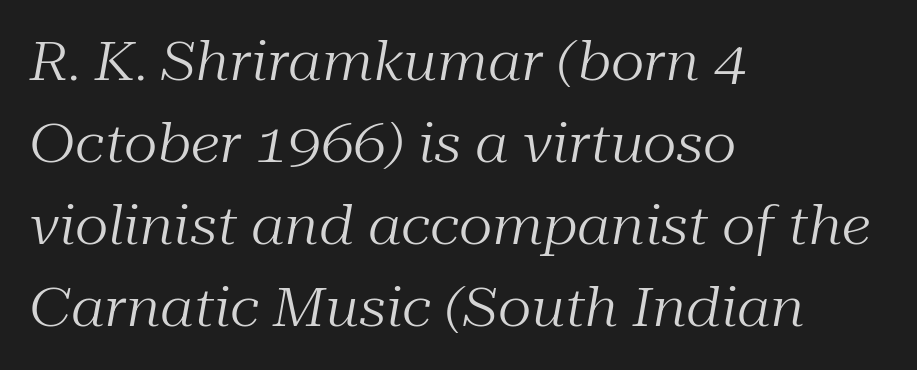
Is there much room between lines? A standard amount, neither cramped nor airy. Compared with ordinary roman type, these characters are visibly tilted. The strokes carry an ordinary text weight at most. Check under the words: just untouched page. Think of a printed novel: that variable character pitch is what you see here. No extra tracking has been applied to these lines.
